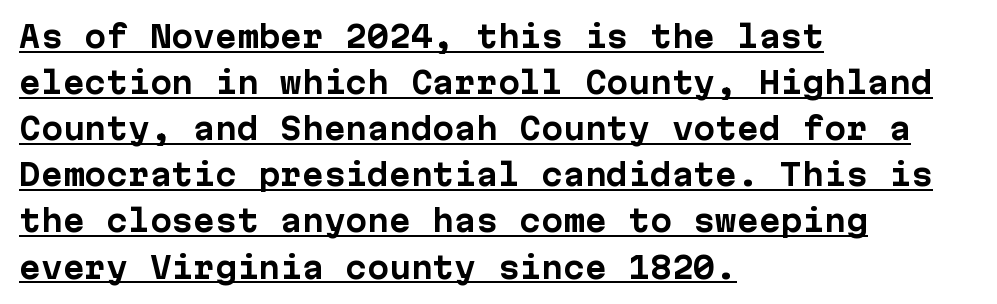
How heavy is the stroke? Heavy — this is a bold. If you drew a ruler down the left edge, every line would touch it. Each letter, wide or thin by design, is forced into the same width here. Do the letters lean? They stand straight.
